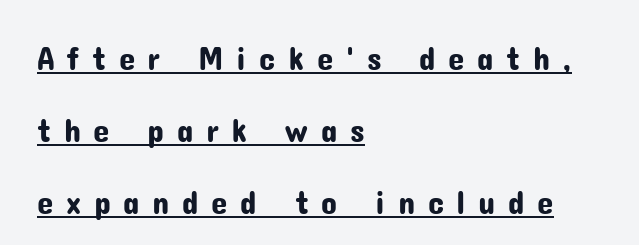
{"serif": "no", "italic": "no", "width": "normal", "stroke_contrast": "low", "x_height": "medium", "monospaced": "no", "underline": "yes", "align": "left", "line_spacing": "loose", "line_spacing_ratio": 2.18, "letter_spacing": "wide", "letter_spacing_em": 0.38, "glyph_px": 33}
